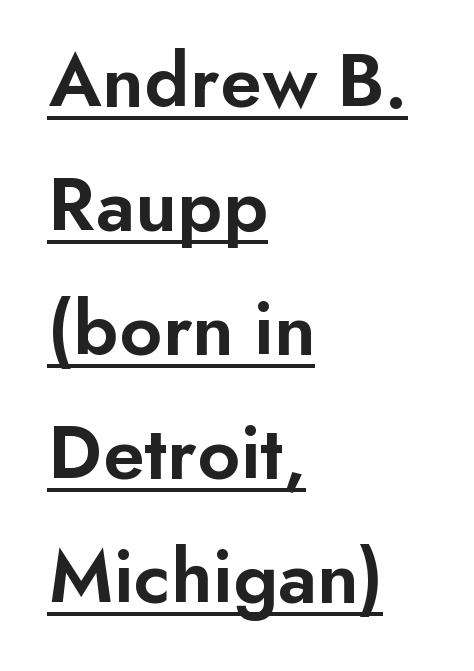
Evenly set lines give the paragraph a standard silhouette. This rendering leaves character spacing at its baseline value. This sample carries an underscore along the baseline area. The ragged edge is on the right, which tells us the setting is flush left. Notice how the stems are strictly vertical — no italics here.
